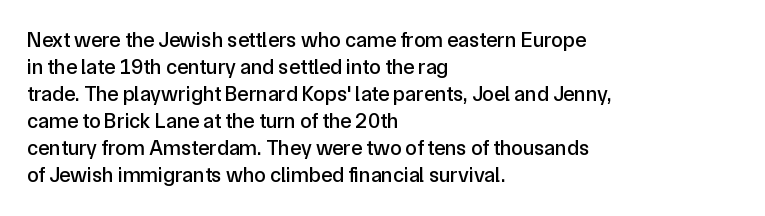
The image shows 21 px text type, upright; set left-aligned, normal line spacing (1.29x), normal letter spacing, not underlined.
